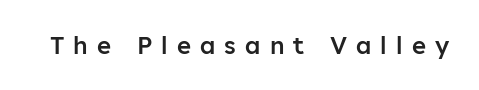
The image shows 24 px text type, upright; set unusually wide letter spacing (+0.38 em), not underlined.
